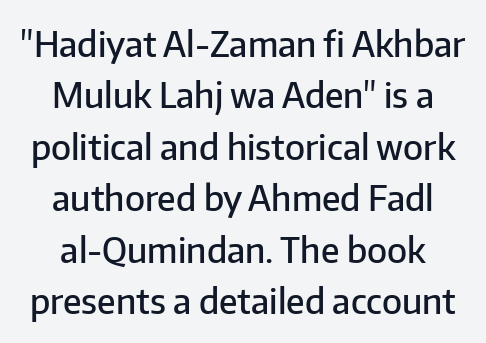
The rows are spaced the way most documents space them. These lines are rendered in a variable-pitch font. The type is set solid horizontally, with unmodified tracking. Posture: vertical.
